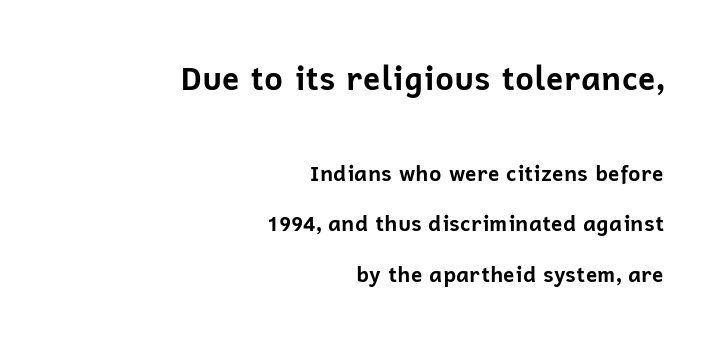
Q: Is the text bold? A: Yes.
Q: Is the text italic (slanted)? A: No, it is upright.
Q: Is the typeface a serif or a sans-serif typeface? A: Sans-serif.
Q: Is the text underlined? A: No.
Q: How is the paragraph aligned? A: Right-aligned.
Q: Is the spacing between letters normal or unusually wide? A: Normal.
Q: Is the spacing between lines tight, normal or loose? A: Loose.
Q: Which block of text is set in a larger size, the first (top) or the second (bottom)? A: The first (top) one.
Q: Width (condensed, normal, or wide)? A: Normal.
Q: Stroke contrast? A: Low.
Q: x-height? A: Medium.
Q: Monospaced? A: No.
